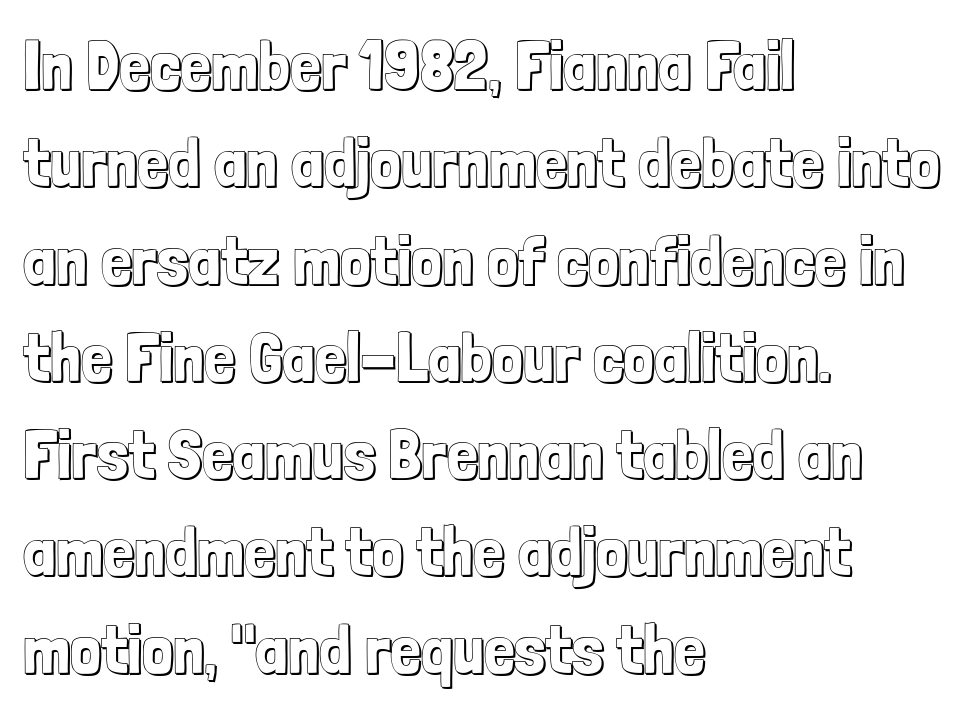
The string is rendered with underlining switched off. The vertical gap from one line to the next is medium. Words appear dense and cohesive because spacing is normal. Characters remain perfectly vertical along every line. Where is the straight margin? On the left.
